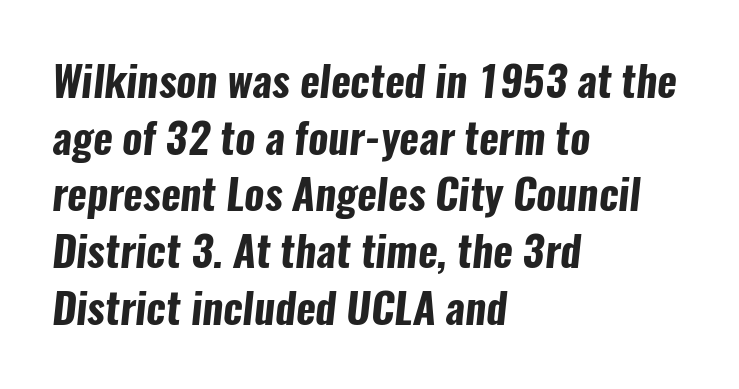
Q: Is the text bold? A: Yes.
Q: Is the typeface a serif or a sans-serif typeface? A: Sans-serif.
Q: Is the text underlined? A: No.
Q: How is the paragraph aligned? A: Left-aligned.
Q: Is the spacing between letters normal or unusually wide? A: Normal.
Q: Is the spacing between lines tight, normal or loose? A: Normal.
Q: Width (condensed, normal, or wide)? A: Condensed.
Q: Stroke contrast? A: Low.
Q: x-height? A: Medium.
Q: Monospaced? A: No.
